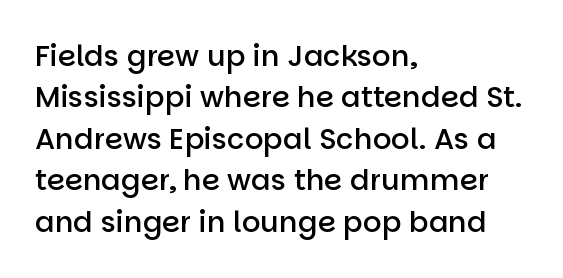
{"serif": "no", "italic": "no", "bold": "semi", "weight": "semibold", "width": "normal", "stroke_contrast": "low", "x_height": "large", "monospaced": "no", "underline": "no", "align": "left", "line_spacing": "normal", "line_spacing_ratio": 1.43, "letter_spacing": "normal", "letter_spacing_em": 0.0, "glyph_px": 29}
